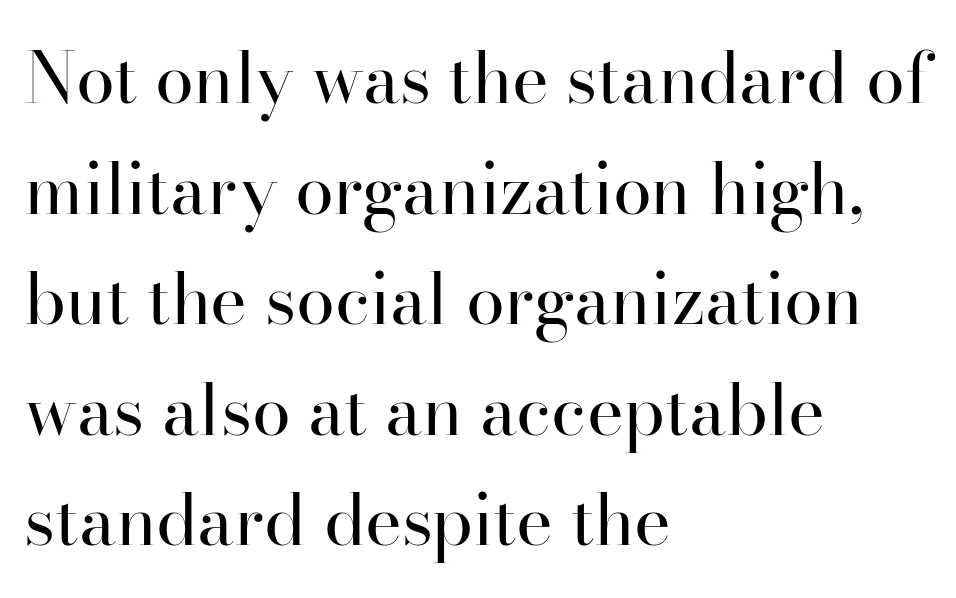
Q: Is the text bold? A: No.
Q: Is the text italic (slanted)? A: No, it is upright.
Q: Is the typeface a serif or a sans-serif typeface? A: Serif.
Q: Is the text underlined? A: No.
Q: How is the paragraph aligned? A: Left-aligned.
Q: Is the spacing between letters normal or unusually wide? A: Normal.
Q: Is the spacing between lines tight, normal or loose? A: Normal.
Q: Width (condensed, normal, or wide)? A: Normal.
Q: Stroke contrast? A: High.
Q: x-height? A: Small.
Q: Monospaced? A: No.
